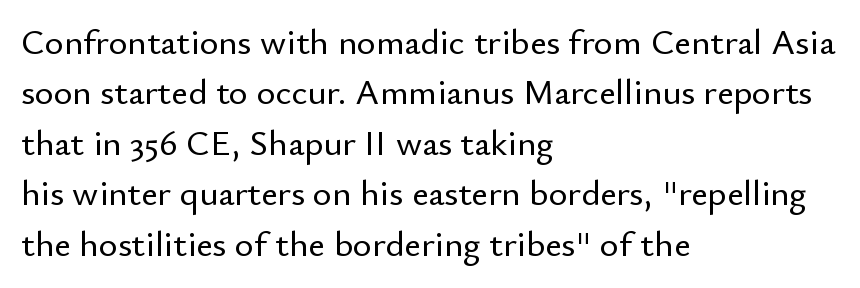
Style check: upright. Honestly, there is no underline to notice here at all. Interline gaps are of average width in this sample. Leftover space on each line is placed entirely after the last word. Nothing unusual about the tracking: characters are spaced as the font intends.
